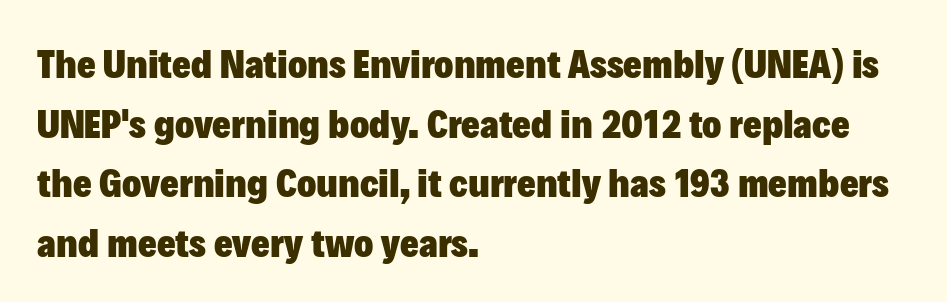
The characters display no serif detailing; their extremities are plain. Descenders hang freely into open space. Visually the block forms a straight wall on the left and a jagged coastline on the right. These lines carry a lot of weight — the face is fully bold. It's the straight-up-and-down kind of type. Nothing unusual about the tracking: characters are spaced as the font intends.
